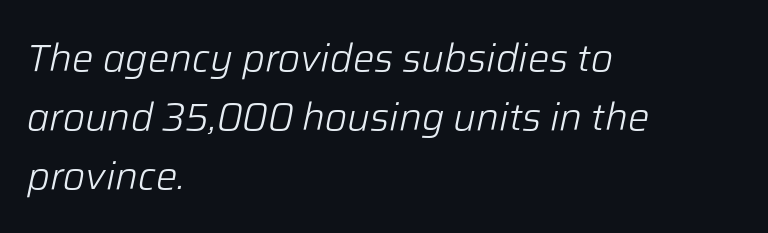
Stems and bowls with no extra thickness — not bold. No extra tracking has been applied to these lines. Each row of text sits above clean, open space. In terms of leading, this rendering sits right in the middle.
